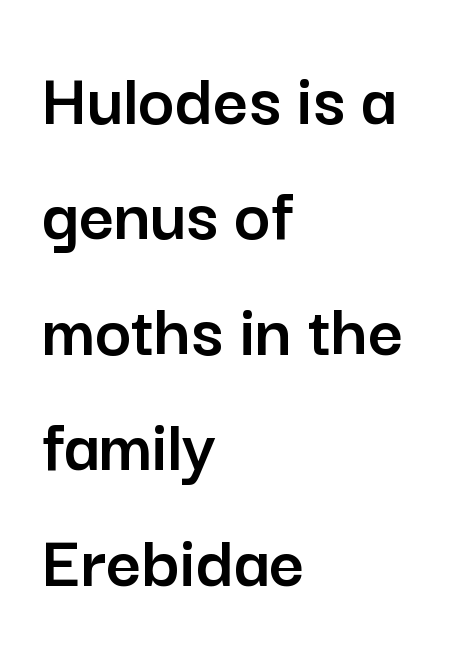
{"serif": "no", "italic": "no", "width": "normal", "stroke_contrast": "low", "x_height": "medium", "monospaced": "no", "underline": "no", "align": "left", "line_spacing": "normal", "line_spacing_ratio": 1.5, "letter_spacing": "normal", "letter_spacing_em": 0.0, "glyph_px": 77}
